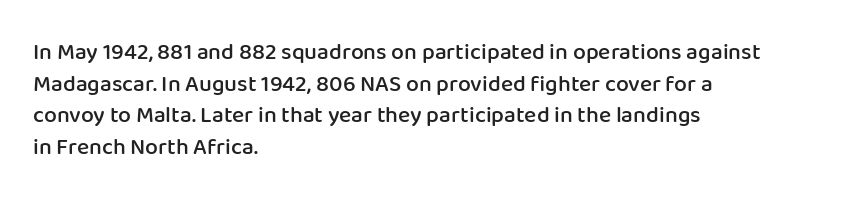
The image shows 23 px text type, upright; set left-aligned, normal line spacing (1.37x), normal letter spacing, not underlined.
